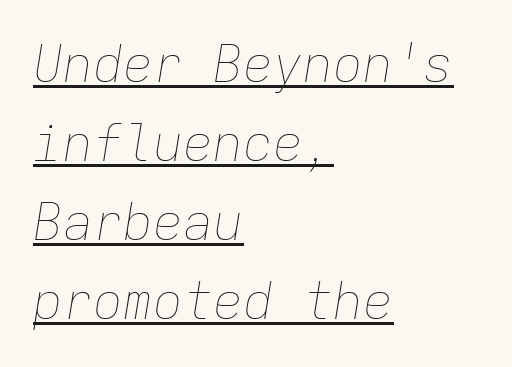
{"italic": "yes", "lean": "right", "slant_degrees": 9, "bold": "no", "weight": "thin", "width": "normal", "stroke_contrast": "low", "x_height": "medium", "monospaced": "yes", "underline": "yes", "align": "left", "line_spacing": "normal", "line_spacing_ratio": 1.58, "letter_spacing": "normal", "letter_spacing_em": 0.0, "glyph_px": 50}
